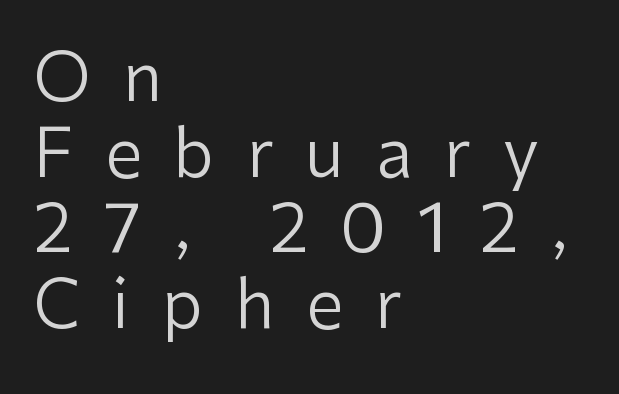
The image shows 67 px regular-weight sans-serif type, upright; set left-aligned, tight line spacing (1.13x), unusually wide letter spacing (+0.47 em), not underlined; low stroke contrast and a medium x-height.
